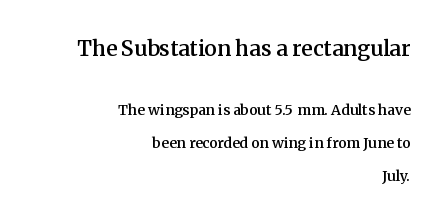
The image shows 21 px text type, upright; set right-aligned, loose line spacing (2.36x), normal letter spacing, not underlined; the first (top) block is 1.5x larger.
